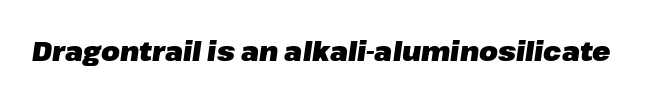
Q: Is the text bold? A: Yes.
Q: Is the text italic (slanted)? A: Yes, it leans right by about 8 degrees.
Q: Is the text underlined? A: No.
Q: Is the spacing between letters normal or unusually wide? A: Normal.
